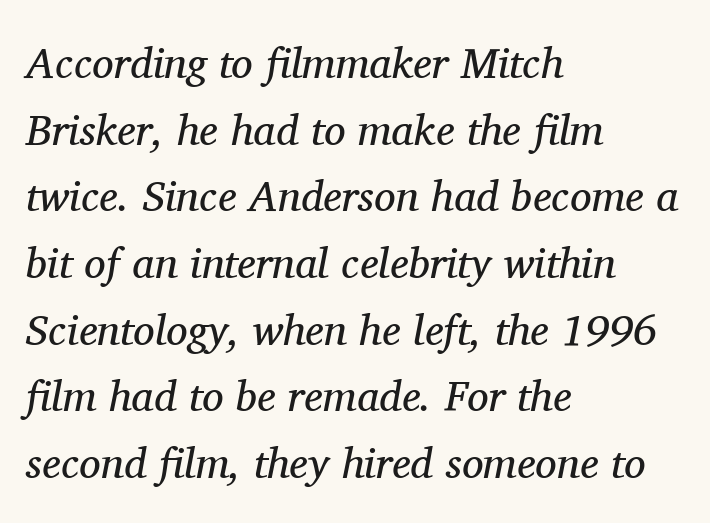
{"serif": "yes", "italic": "yes", "lean": "right", "slant_degrees": 11, "bold": "no", "weight": "regular", "width": "normal", "stroke_contrast": "medium", "x_height": "medium", "monospaced": "no", "underline": "no", "align": "left", "line_spacing": "normal", "line_spacing_ratio": 1.55, "letter_spacing": "normal", "letter_spacing_em": 0.0, "glyph_px": 43}
